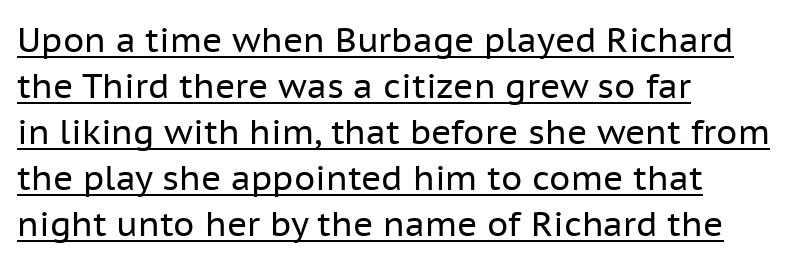
Unlike a traditional serif, this face leaves its strokes unadorned. The letterforms sit at book weight or below. The rendering uses natural spacing where letterforms have individual widths. The specimen reads as upright at a glance.
